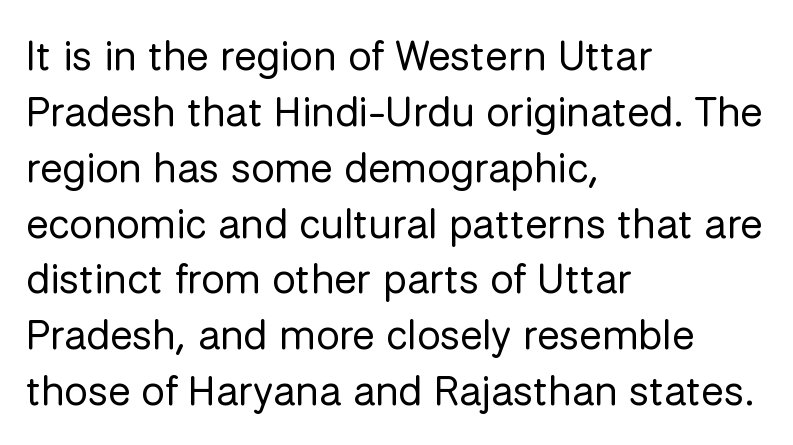
{"serif": "no", "italic": "no", "bold": "no", "weight": "regular", "width": "normal", "stroke_contrast": "low", "x_height": "medium", "monospaced": "no", "underline": "no", "align": "left", "line_spacing": "normal", "line_spacing_ratio": 1.33, "letter_spacing": "normal", "letter_spacing_em": 0.0, "glyph_px": 42}
